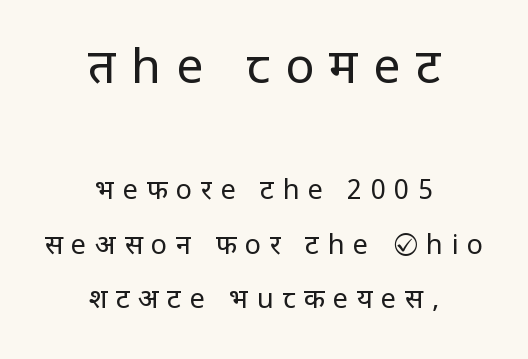
The image shows 48 px regular-weight sans-serif type, upright; set centered, loose line spacing (2.03x), unusually wide letter spacing (+0.32 em), not underlined; the first (top) block is 1.78x larger; low stroke contrast and a large x-height.
